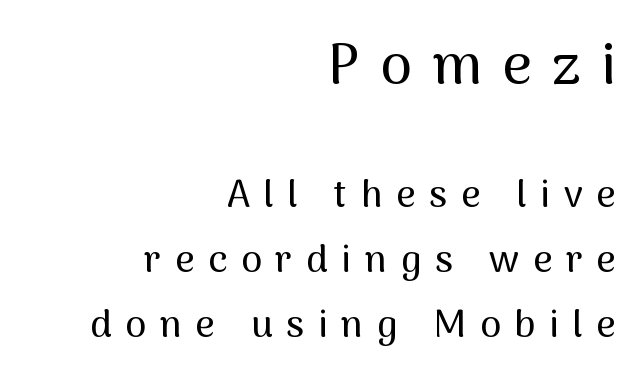
The image shows 57 px sans-serif type, upright; set right-aligned, line spacing 1.72x, unusually wide letter spacing (+0.36 em), not underlined; the first (top) block is 1.5x larger; medium stroke contrast and a medium x-height.
